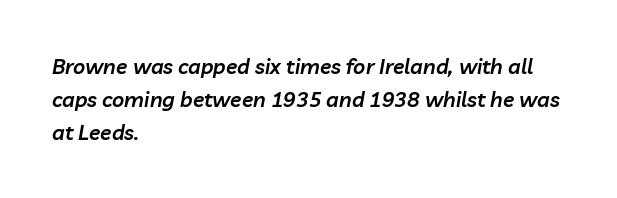
Q: Is the text bold? A: Semi-bold.
Q: Is the text italic (slanted)? A: Yes, it leans right by about 10 degrees.
Q: Is the text underlined? A: No.
Q: How is the paragraph aligned? A: Left-aligned.
Q: Is the spacing between letters normal or unusually wide? A: Normal.
Q: Is the spacing between lines tight, normal or loose? A: Normal.
